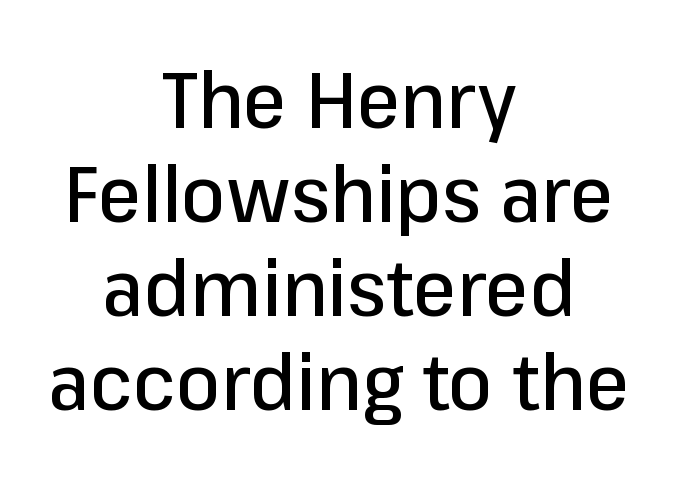
The image shows 79 px sans-serif type, upright; set centered, line spacing 1.19x, normal letter spacing, not underlined; low stroke contrast and a medium x-height.
